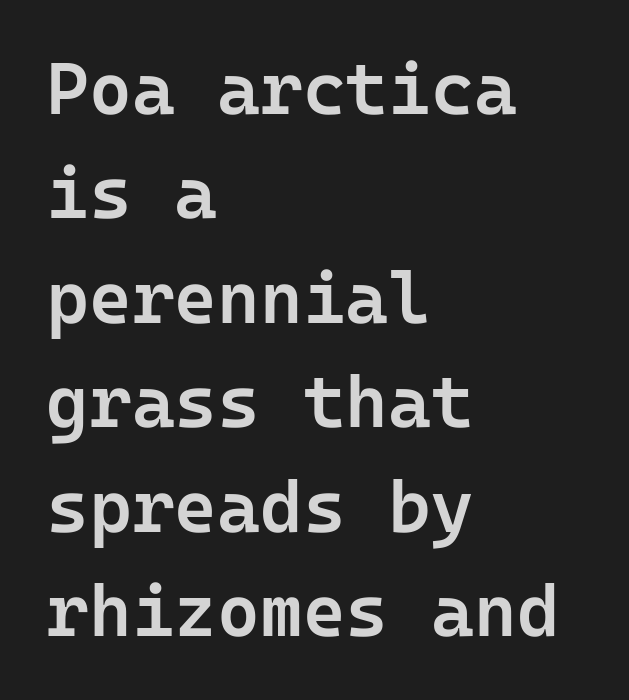
The image shows 73 px semibold sans-serif type, upright; set left-aligned, normal line spacing (1.43x), normal letter spacing, not underlined; low stroke contrast and a medium x-height.
